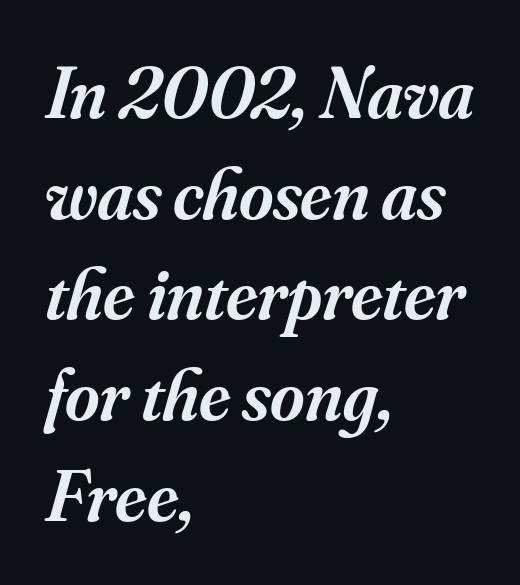
The image shows 74 px semibold serif type, italic (leaning right); set left-aligned, normal line spacing (1.36x), normal letter spacing, not underlined; medium stroke contrast and a small x-height.
